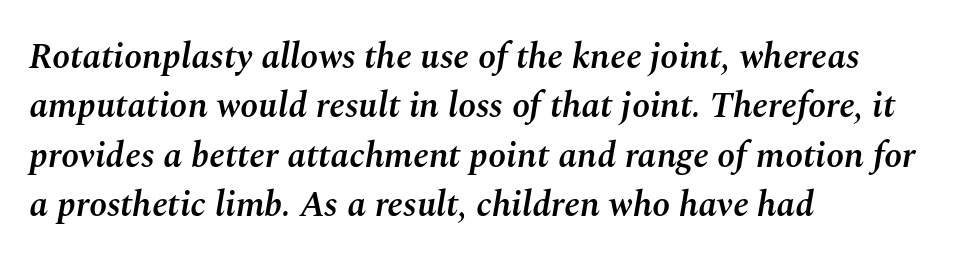
Quick note: italic. This rendering uses left alignment, leaving the right contour irregular. Caption: semibold face, moderately heavy strokes. Words appear dense and cohesive because spacing is normal. You could not count columns in this text — the font is proportionally spaced.
